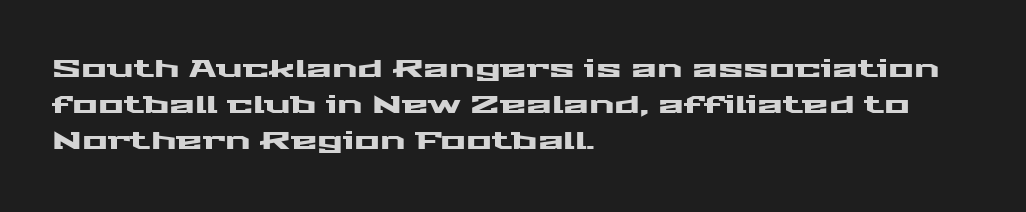
You can tell it's not italic because the verticals are truly vertical. Whoever set this chose a conventional vertical rhythm. The line texture is even and compact thanks to regular tracking. Each row of text sits above clean, open space.
